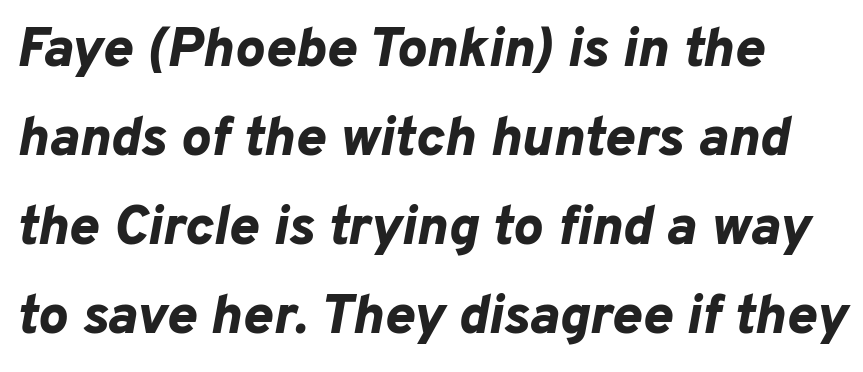
Q: Is the text bold? A: Yes.
Q: Is the text italic (slanted)? A: Yes, it leans right by about 10 degrees.
Q: Is the text underlined? A: No.
Q: How is the paragraph aligned? A: Left-aligned.
Q: Is the spacing between letters normal or unusually wide? A: Normal.
Q: Is the spacing between lines tight, normal or loose? A: Normal.
Q: Width (condensed, normal, or wide)? A: Normal.
Q: Stroke contrast? A: Low.
Q: x-height? A: Medium.
Q: Monospaced? A: No.
